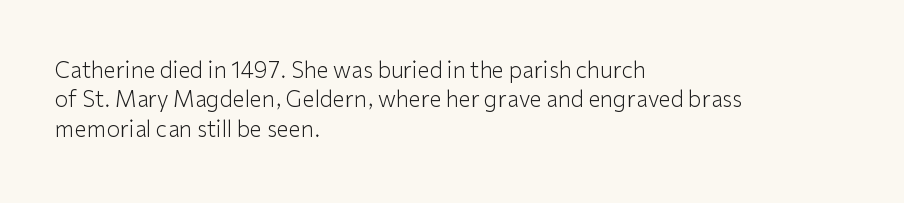
Bare-footed words on every line. Every stem runs plumb, perpendicular to the baseline. The typesetting does not lean heavy: it is not bold. Tracking value appears to be zero — textbook default spacing. The vertical gap from one line to the next is medium.
